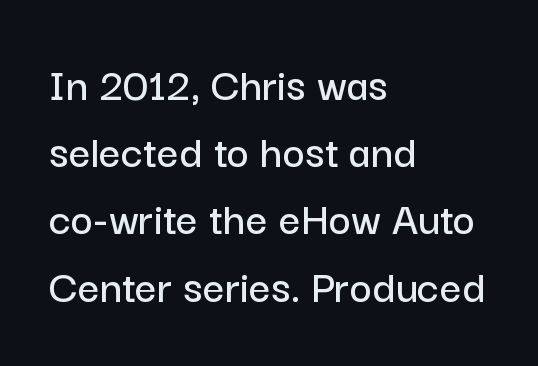
{"serif": "no", "italic": "no", "width": "normal", "stroke_contrast": "low", "x_height": "medium", "monospaced": "no", "underline": "no", "align": "left", "line_spacing": "normal", "line_spacing_ratio": 1.4, "letter_spacing": "normal", "letter_spacing_em": 0.0, "glyph_px": 48}
